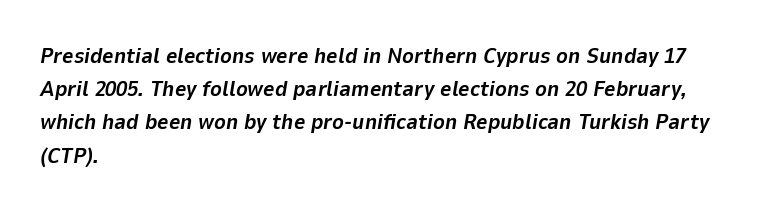
The image shows 22 px bold type, italic (leaning right); set left-aligned, normal line spacing (1.51x), normal letter spacing, not underlined.
